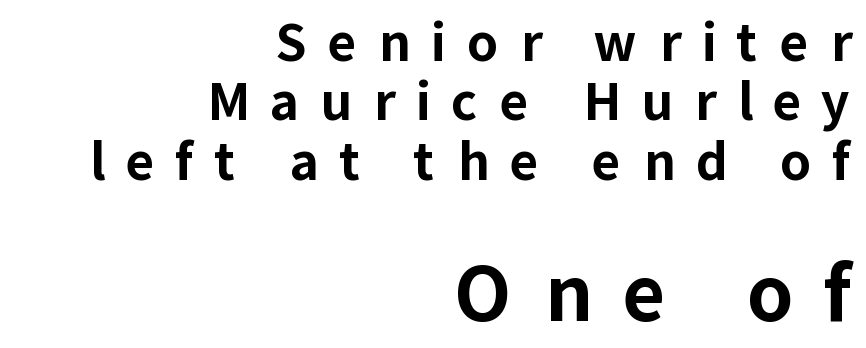
{"serif": "no", "italic": "no", "bold": "yes", "weight": "bold", "width": "normal", "stroke_contrast": "low", "x_height": "medium", "monospaced": "no", "underline": "no", "align": "right", "line_spacing_ratio": 1.19, "letter_spacing": "wide", "letter_spacing_em": 0.42, "larger_block": "second", "size_ratio": 1.5, "glyph_px": 75}
